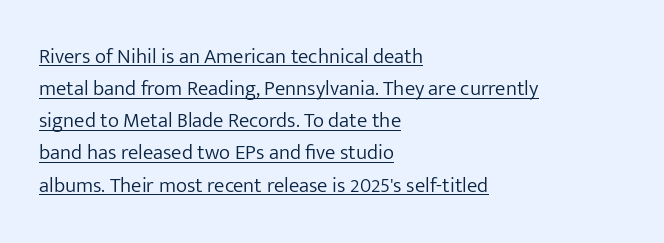
Q: Is the text bold? A: No.
Q: Is the text italic (slanted)? A: No, it is upright.
Q: Is the text underlined? A: Yes.
Q: How is the paragraph aligned? A: Left-aligned.
Q: Is the spacing between letters normal or unusually wide? A: Normal.
Q: Is the spacing between lines tight, normal or loose? A: Normal.
